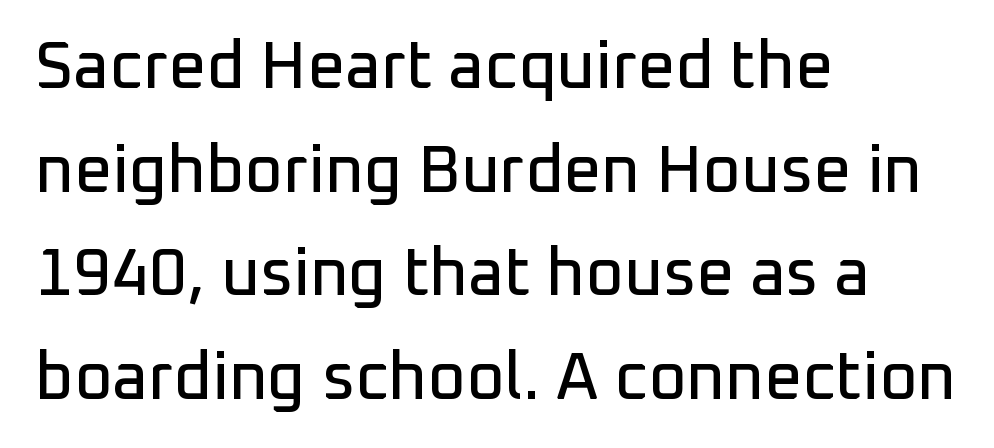
{"serif": "no", "italic": "no", "width": "normal", "stroke_contrast": "low", "x_height": "medium", "monospaced": "no", "underline": "no", "align": "left", "line_spacing": "normal", "line_spacing_ratio": 1.57, "letter_spacing": "normal", "letter_spacing_em": 0.0, "glyph_px": 66}
